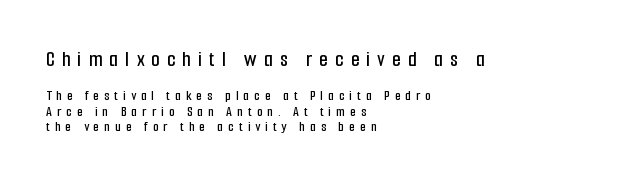
The image shows 22 px text type, upright; set left-aligned, tight line spacing (1.03x), unusually wide letter spacing (+0.33 em), not underlined; the first (top) block is 1.47x larger.
